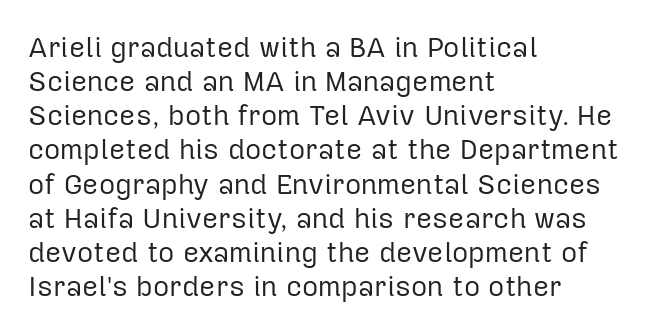
The image shows 28 px regular-weight sans-serif type, upright; set left-aligned, line spacing 1.22x, normal letter spacing, not underlined; low stroke contrast and a medium x-height.
